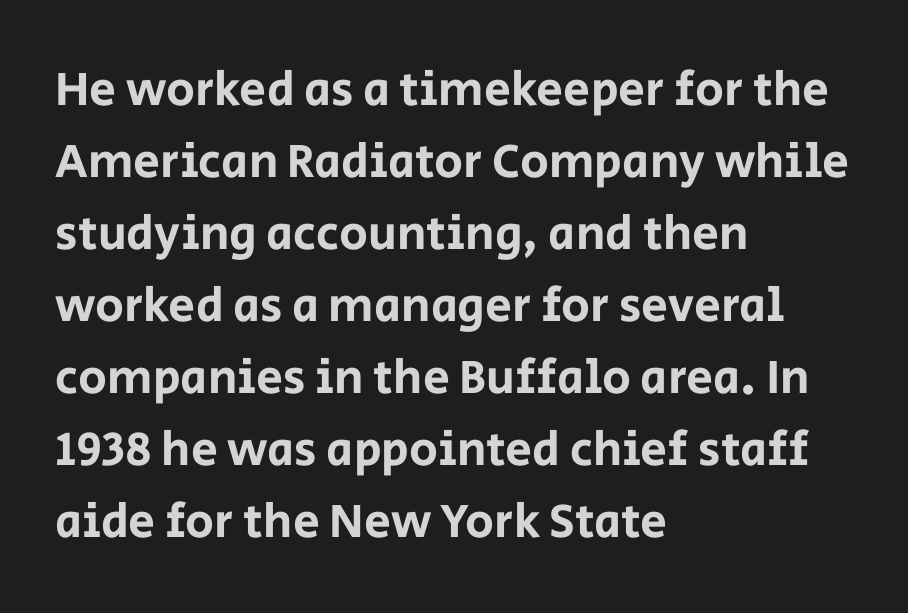
Caption: standard tracking, unaltered. Notice how the stems are strictly vertical — no italics here. Underline: absent. The block of text has a typical density, with ordinary space between rows.
